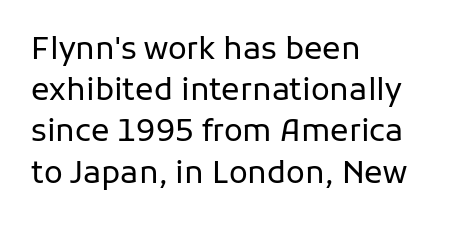
The lines sit at an ordinary, default distance from one another. The typesetter chose a ragged-right arrangement here. Serif or sans? Sans — the stroke terminals are bare. Nobody touched the tracking dial on this one. No heavy texture on the line: the type isn't bold.
